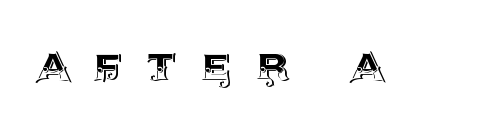
The specimen omits any rule beneath the text block's lines. Character widths vary here, with narrow letters taking less room than wide ones. This is roman type, the default non-slanted kind. Does extra space separate the letters? Yes, quite a lot of it.
